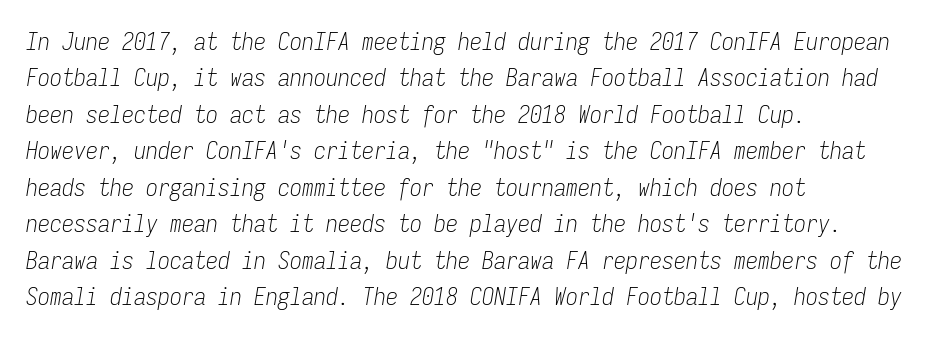
Layout note: lines flush left. In terms of posture, this sample is oblique. The strip under each line holds only bare page. A typesetter would call this leading conventional body-copy spacing.
